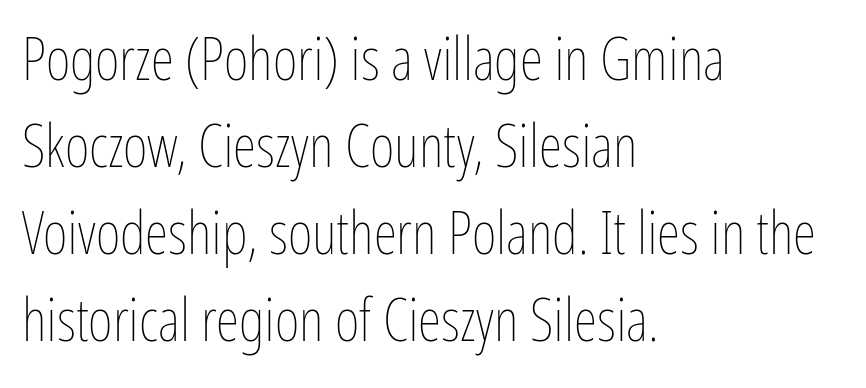
Q: Is the text bold? A: No.
Q: Is the text italic (slanted)? A: No, it is upright.
Q: Is the text underlined? A: No.
Q: How is the paragraph aligned? A: Left-aligned.
Q: Is the spacing between letters normal or unusually wide? A: Normal.
Q: Is the spacing between lines tight, normal or loose? A: Normal.
Q: Width (condensed, normal, or wide)? A: Condensed.
Q: Stroke contrast? A: Low.
Q: x-height? A: Medium.
Q: Monospaced? A: No.
